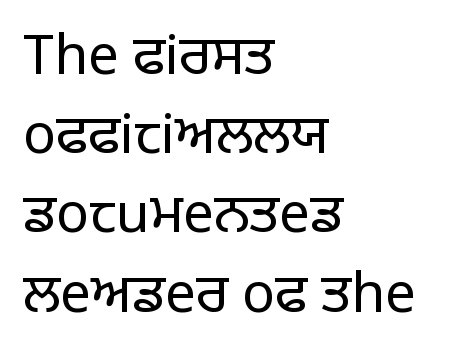
Weight: regular or lighter. Words appear dense and cohesive because spacing is normal. Stroke terminals: plain, sans-serif. Layout note: lines flush left. The gap between lines stays unmarked.
